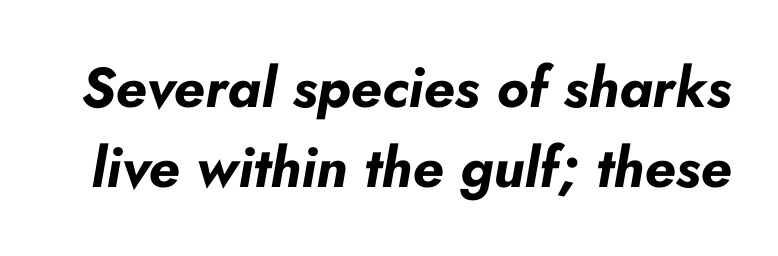
{"italic": "yes", "lean": "right", "slant_degrees": 10, "bold": "yes", "weight": "bold", "width": "normal", "stroke_contrast": "low", "x_height": "small", "monospaced": "no", "underline": "no", "line_spacing": "normal", "line_spacing_ratio": 1.43, "letter_spacing": "normal", "letter_spacing_em": 0.0, "glyph_px": 56}
